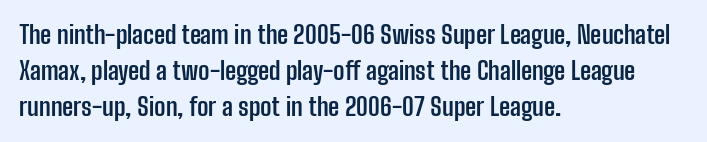
The image shows 25 px bold type, upright; set left-aligned, normal line spacing (1.45x), normal letter spacing, not underlined.
